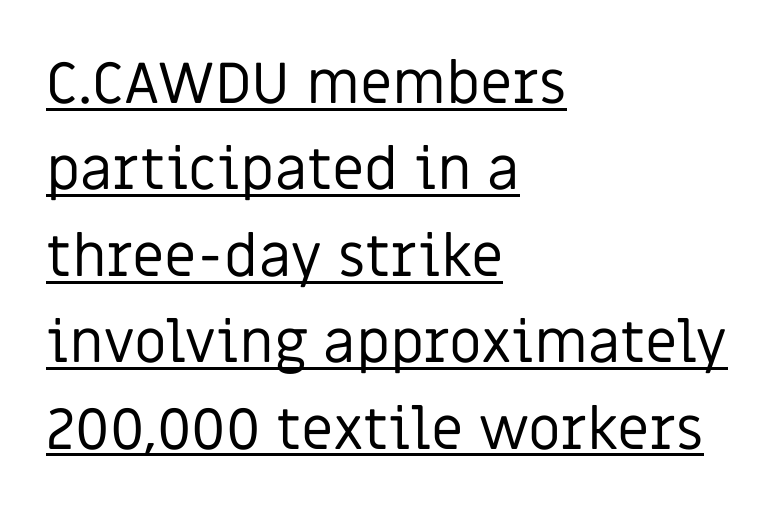
Unbolded letterforms with no extra heft. Does extra space separate the letters? No, they use regular spacing. To sum up the face: it is a sans, with no serifs. These lines are set flush left with a ragged right edge.
